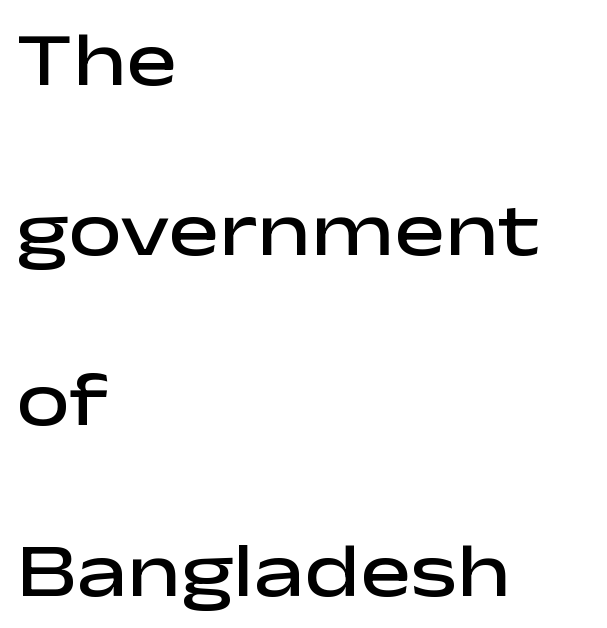
The image shows 76 px semibold, wide sans-serif type, upright; set left-aligned, loose line spacing (2.24x), normal letter spacing, not underlined; low stroke contrast and a medium x-height.
